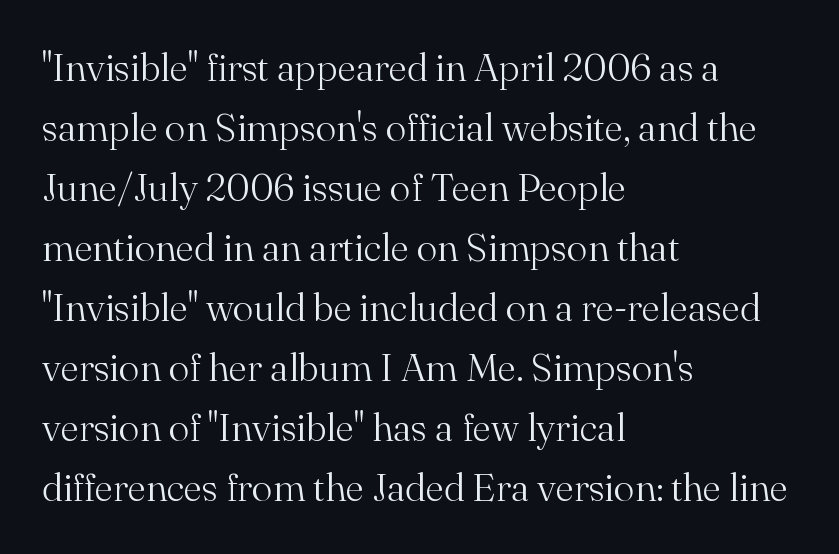
Q: Is the text bold? A: No.
Q: Is the text italic (slanted)? A: No, it is upright.
Q: Is the typeface a serif or a sans-serif typeface? A: Serif.
Q: Is the text underlined? A: No.
Q: How is the paragraph aligned? A: Left-aligned.
Q: Is the spacing between letters normal or unusually wide? A: Normal.
Q: Is the spacing between lines tight, normal or loose? A: Normal.
Q: Width (condensed, normal, or wide)? A: Normal.
Q: Stroke contrast? A: Medium.
Q: x-height? A: Small.
Q: Monospaced? A: No.
